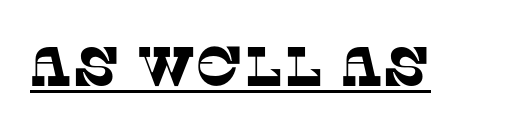
{"serif": "yes", "width": "normal", "stroke_contrast": "low", "x_height": "large", "monospaced": "no", "underline": "yes", "letter_spacing": "normal", "letter_spacing_em": 0.0, "glyph_px": 56}
